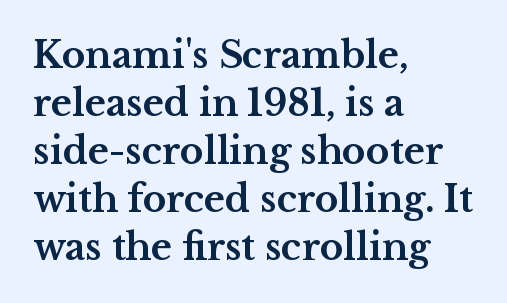
Any mark beneath the type? The region is blank. Letter spacing: default. A normal amount of white space separates one row of letters from the next. Casual observation: everything's shoved over to the left. Varying glyph widths throughout — classic text-font behaviour. Each letter's strokes conclude with small projecting serifs.
